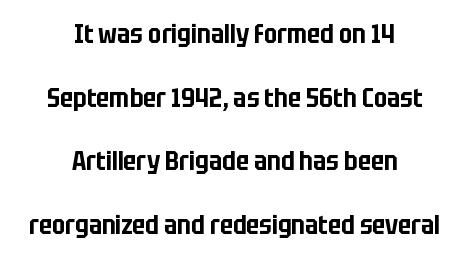
Q: Is the text italic (slanted)? A: No, it is upright.
Q: Is the text underlined? A: No.
Q: How is the paragraph aligned? A: Centered.
Q: Is the spacing between letters normal or unusually wide? A: Normal.
Q: Is the spacing between lines tight, normal or loose? A: Loose.
